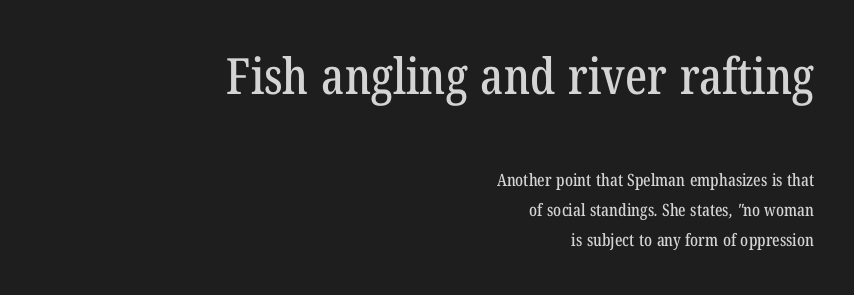
Q: Is the typeface a serif or a sans-serif typeface? A: Serif.
Q: Is the text underlined? A: No.
Q: How is the paragraph aligned? A: Right-aligned.
Q: Is the spacing between letters normal or unusually wide? A: Normal.
Q: Which block of text is set in a larger size, the first (top) or the second (bottom)? A: The first (top) one.
Q: Width (condensed, normal, or wide)? A: Condensed.
Q: Stroke contrast? A: Low.
Q: x-height? A: Medium.
Q: Monospaced? A: No.
